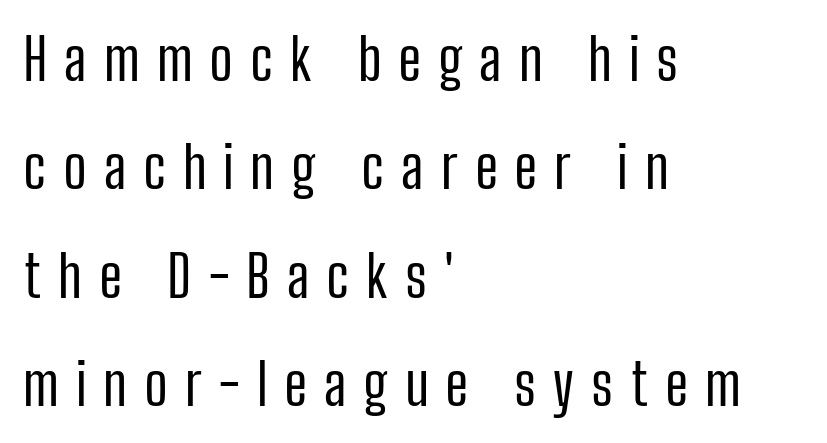
Q: Is the text bold? A: No.
Q: Is the text italic (slanted)? A: No, it is upright.
Q: Is the typeface a serif or a sans-serif typeface? A: Sans-serif.
Q: Is the text underlined? A: No.
Q: How is the paragraph aligned? A: Left-aligned.
Q: Is the spacing between letters normal or unusually wide? A: Unusually wide.
Q: Width (condensed, normal, or wide)? A: Condensed.
Q: Stroke contrast? A: Low.
Q: x-height? A: Medium.
Q: Monospaced? A: No.
